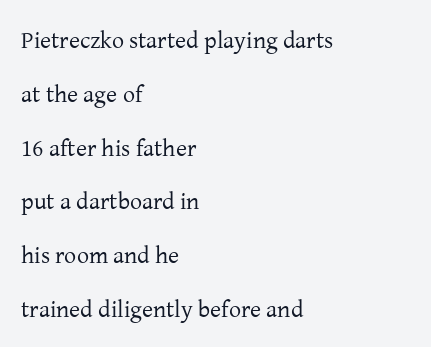
There is no visible air inserted between adjacent glyphs. Check the space under the baseline: it is left empty. Caption: multi-line text, flush left, ragged right. Interline gaps are noticeably wide in this sample.
